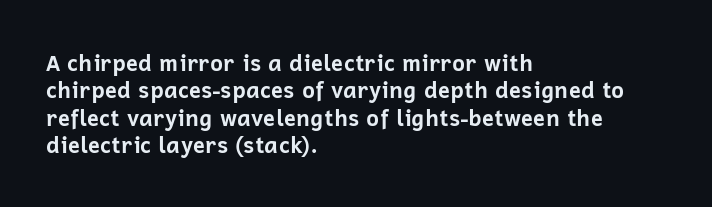
Chunky letters — that's bold for sure. Caption: standard tracking, unaltered. Descenders are the only things crossing below the line. Typeset ragged right — the left edge is the straight one. The letters stand upright; this is a roman face.
